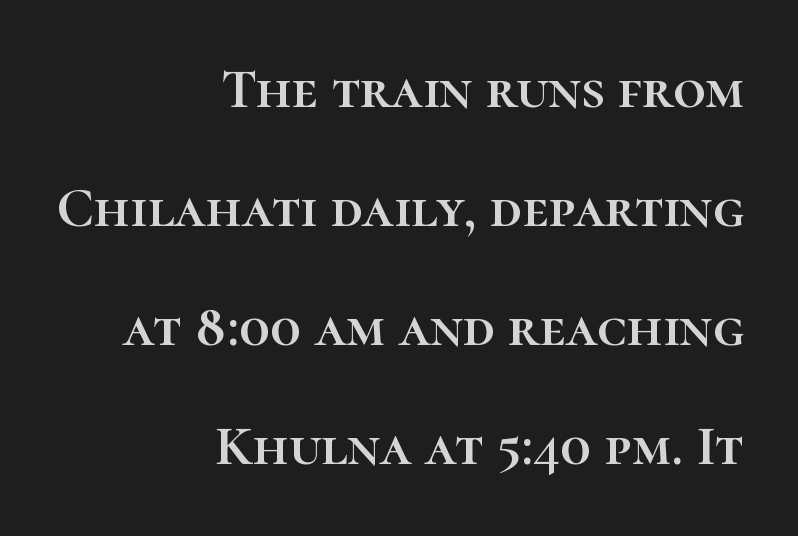
Q: Is the text italic (slanted)? A: No, it is upright.
Q: Is the text underlined? A: No.
Q: How is the paragraph aligned? A: Right-aligned.
Q: Is the spacing between letters normal or unusually wide? A: Normal.
Q: Is the spacing between lines tight, normal or loose? A: Loose.
Q: Width (condensed, normal, or wide)? A: Normal.
Q: Stroke contrast? A: High.
Q: x-height? A: Medium.
Q: Monospaced? A: No.
